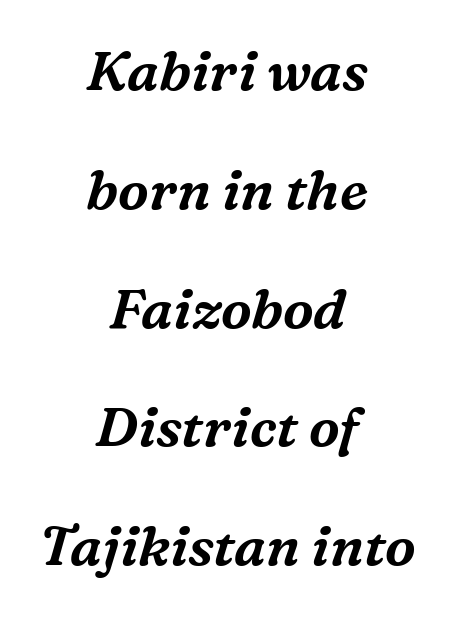
The image shows 55 px serif type, italic (leaning right); set centered, loose line spacing (2.16x), normal letter spacing, not underlined; medium stroke contrast and a medium x-height.
